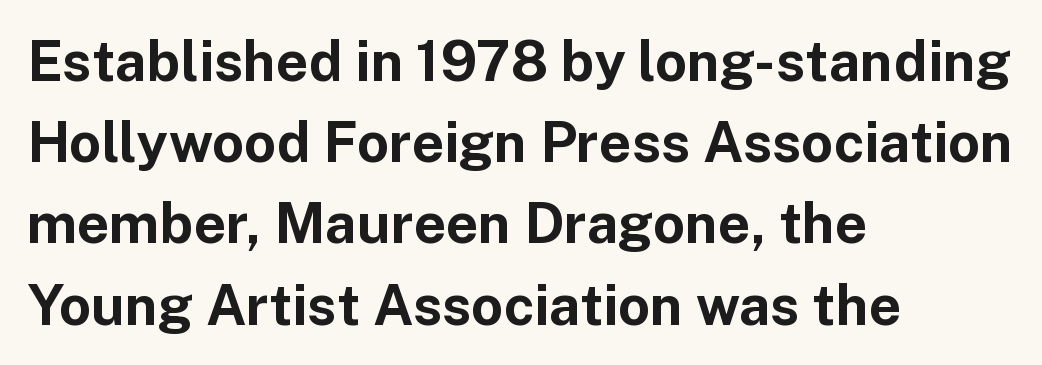
{"serif": "no", "italic": "no", "bold": "yes", "weight": "bold", "width": "normal", "stroke_contrast": "low", "x_height": "medium", "monospaced": "no", "underline": "no", "align": "left", "line_spacing": "normal", "line_spacing_ratio": 1.45, "letter_spacing": "normal", "letter_spacing_em": 0.0, "glyph_px": 56}
